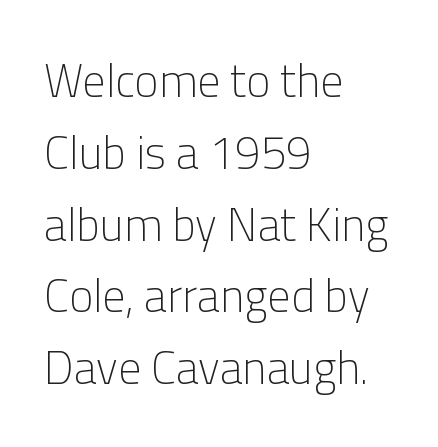
This sample has the flowing, uneven cadence of proportional lettering. Ascenders rise straight up at ninety degrees. The type is set solid horizontally, with unmodified tracking. Classification — sans serif. Does the copy run flush right? No — it runs flush left. Successive baselines arrive at the customary interval.
